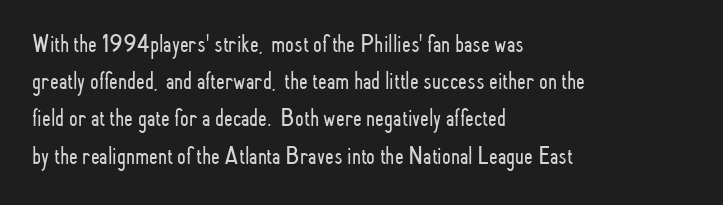
{"italic": "no", "bold": "no", "underline": "no", "align": "left", "line_spacing": "normal", "line_spacing_ratio": 1.49, "letter_spacing": "normal", "letter_spacing_em": 0.0, "glyph_px": 25}
